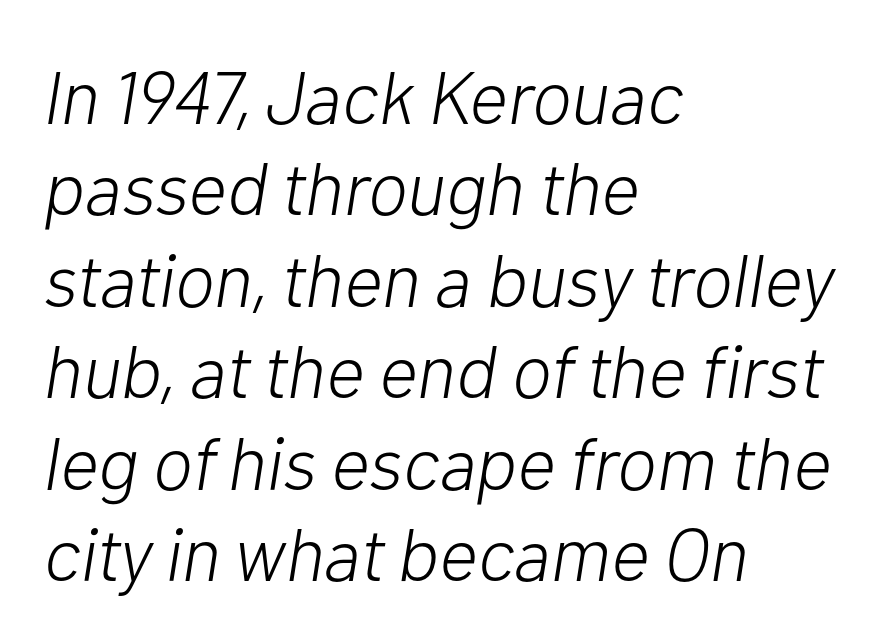
The image shows 75 px light type, italic (leaning right); set left-aligned, line spacing 1.22x, normal letter spacing, not underlined; low stroke contrast and a medium x-height.
